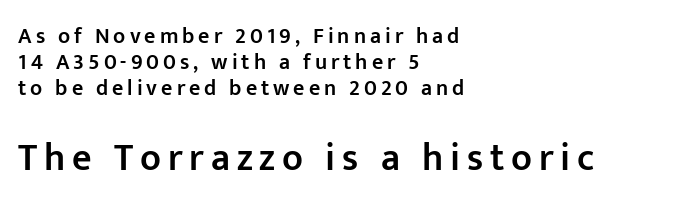
A student would notice the bottom passage is typeset larger than what precedes it. Ascenders rise straight up at ninety degrees. Is this a fixed-width face? No — the glyphs have proportional, varying widths. A fair bit of extra ink — the face is semibold, not bold. Unmarked baselines from the first word to the last.
